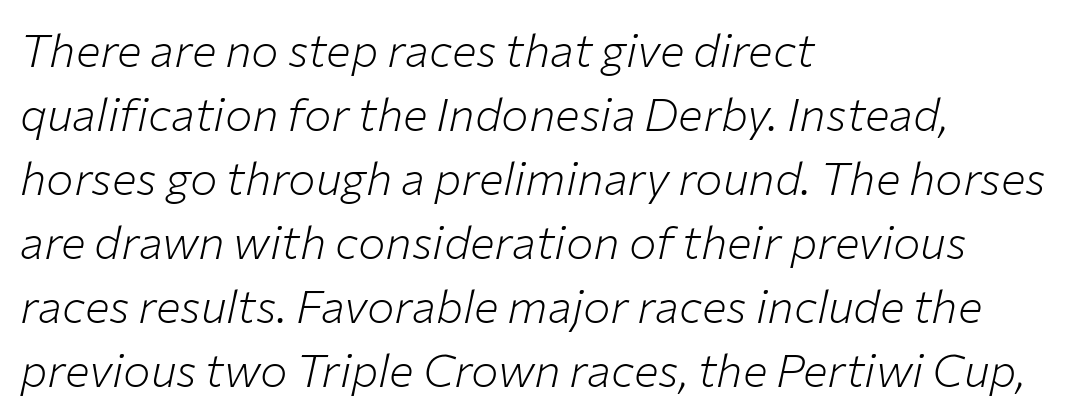
{"italic": "yes", "lean": "right", "slant_degrees": 12, "bold": "no", "weight": "light", "width": "normal", "stroke_contrast": "low", "x_height": "medium", "monospaced": "no", "underline": "no", "align": "left", "line_spacing": "normal", "line_spacing_ratio": 1.39, "letter_spacing": "normal", "letter_spacing_em": 0.0, "glyph_px": 46}
